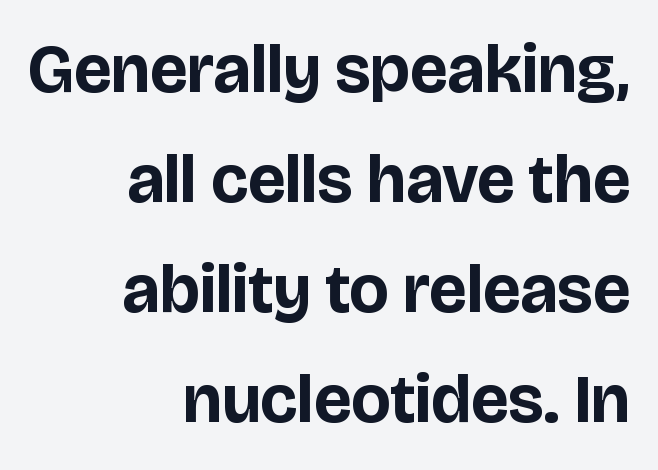
{"serif": "no", "italic": "no", "bold": "yes", "weight": "bold", "width": "normal", "stroke_contrast": "low", "x_height": "large", "monospaced": "no", "underline": "no", "align": "right", "line_spacing": "normal", "line_spacing_ratio": 1.62, "letter_spacing": "normal", "letter_spacing_em": 0.0, "glyph_px": 68}
